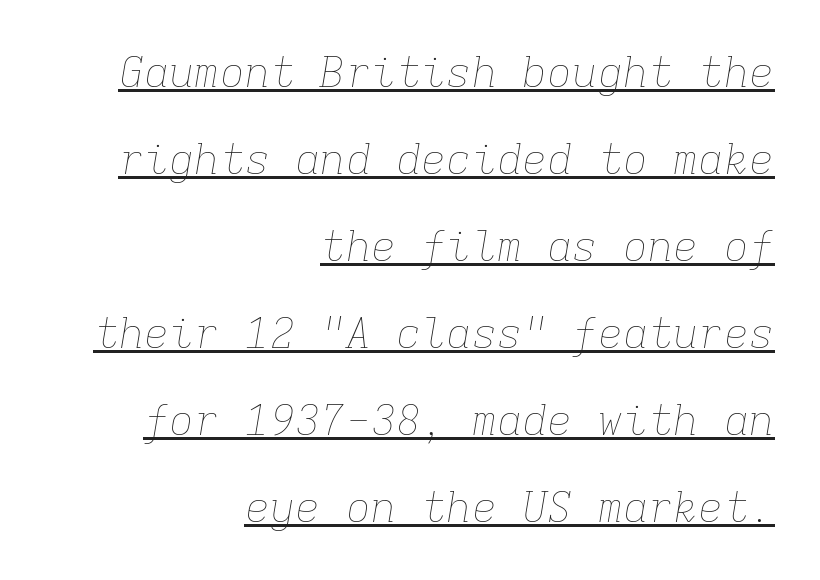
{"italic": "yes", "lean": "right", "slant_degrees": 9, "bold": "no", "weight": "thin", "width": "normal", "stroke_contrast": "low", "x_height": "medium", "monospaced": "yes", "underline": "yes", "align": "right", "line_spacing": "loose", "line_spacing_ratio": 2.07, "letter_spacing": "normal", "letter_spacing_em": 0.0, "glyph_px": 42}
